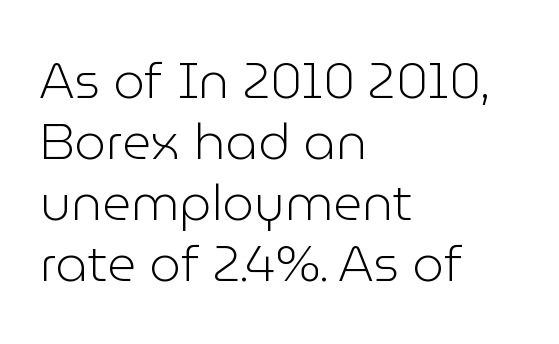
Q: Is the text bold? A: No.
Q: Is the text italic (slanted)? A: No, it is upright.
Q: Is the typeface a serif or a sans-serif typeface? A: Sans-serif.
Q: Is the text underlined? A: No.
Q: How is the paragraph aligned? A: Left-aligned.
Q: Is the spacing between letters normal or unusually wide? A: Normal.
Q: Width (condensed, normal, or wide)? A: Normal.
Q: Stroke contrast? A: Low.
Q: x-height? A: Medium.
Q: Monospaced? A: No.
